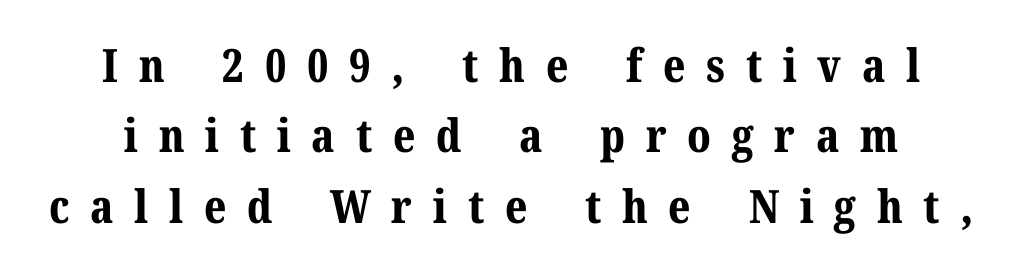
{"serif": "yes", "italic": "no", "bold": "yes", "weight": "bold", "width": "normal", "stroke_contrast": "medium", "x_height": "medium", "monospaced": "no", "underline": "no", "line_spacing": "normal", "line_spacing_ratio": 1.53, "letter_spacing": "wide", "letter_spacing_em": 0.45, "glyph_px": 46}
